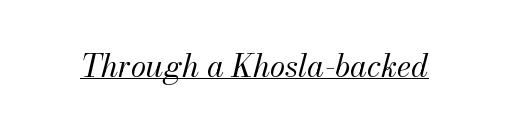
{"italic": "yes", "lean": "right", "slant_degrees": 13, "bold": "no", "weight": "regular", "width": "normal", "stroke_contrast": "medium", "x_height": "small", "monospaced": "no", "underline": "yes", "letter_spacing": "normal", "letter_spacing_em": 0.0, "glyph_px": 31}
